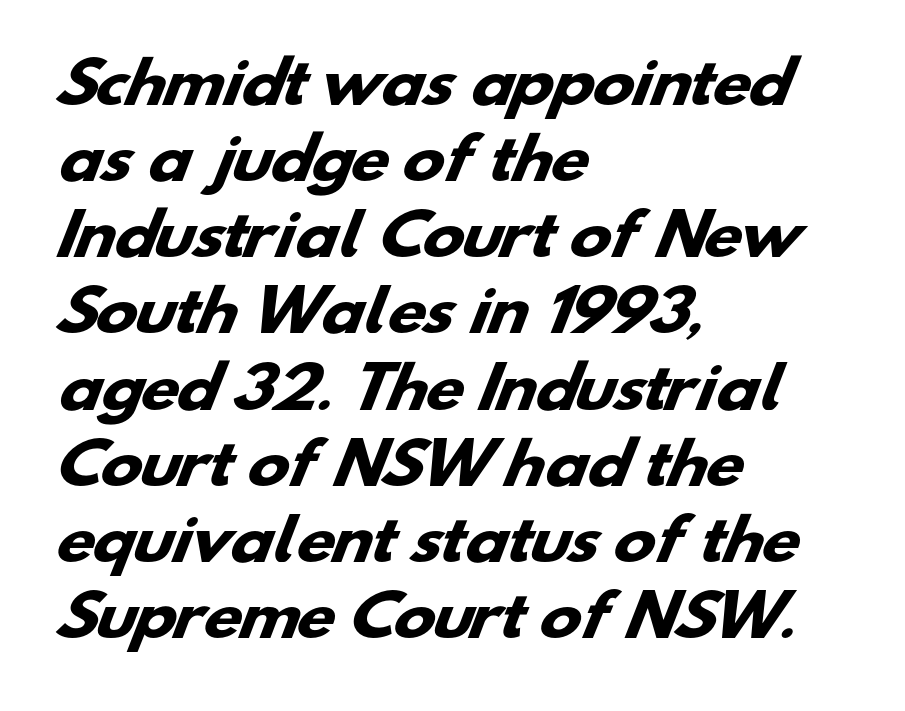
Clear beneath every line of the passage. Caption: standard tracking, unaltered. Serifs: no, the terminals of the letterforms are clean. The rendering uses a bold face; every stroke is thick and dark. A student would call this left alignment; a typographer would say flush left, rag right.
